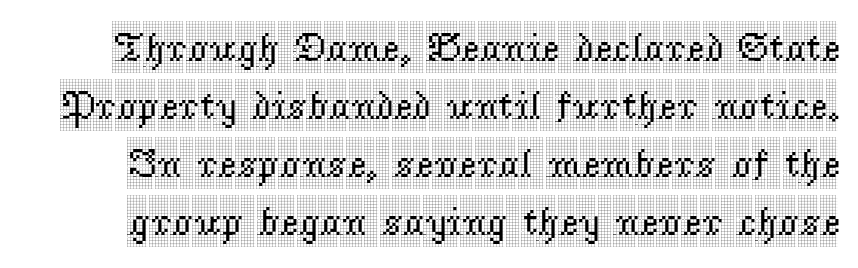
Q: Is the text italic (slanted)? A: No, it is upright.
Q: Is the typeface a serif or a sans-serif typeface? A: Serif.
Q: Is the text underlined? A: No.
Q: Is the spacing between letters normal or unusually wide? A: Normal.
Q: Is the spacing between lines tight, normal or loose? A: Normal.
Q: Width (condensed, normal, or wide)? A: Condensed.
Q: x-height? A: Large.
Q: Monospaced? A: No.
